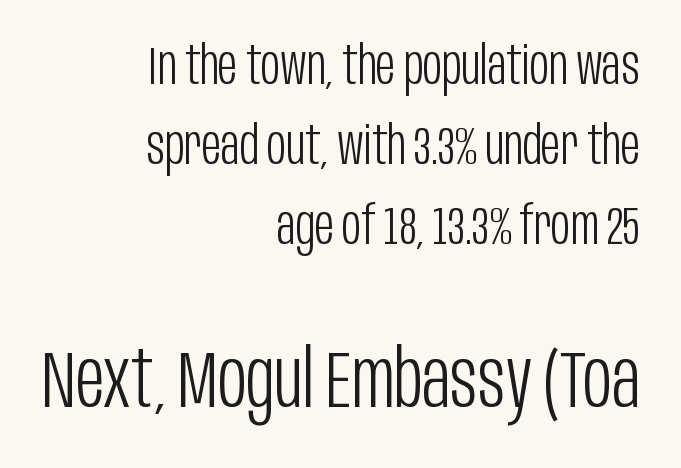
The image shows 79 px light, condensed sans-serif type, upright; set right-aligned, normal line spacing (1.51x), normal letter spacing, not underlined; the second (bottom) block is 1.49x larger; low stroke contrast and a large x-height.
